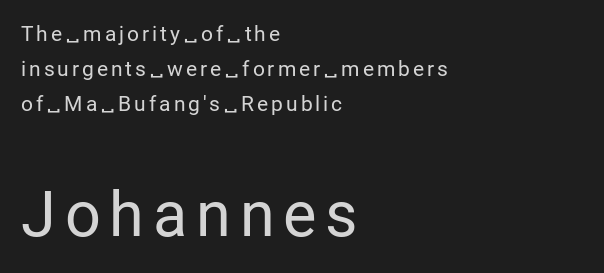
Q: Is the text bold? A: No.
Q: Is the text italic (slanted)? A: No, it is upright.
Q: Is the typeface a serif or a sans-serif typeface? A: Sans-serif.
Q: Is the text underlined? A: No.
Q: How is the paragraph aligned? A: Left-aligned.
Q: Is the spacing between lines tight, normal or loose? A: Normal.
Q: Which block of text is set in a larger size, the first (top) or the second (bottom)? A: The second (bottom) one.
Q: Width (condensed, normal, or wide)? A: Normal.
Q: Stroke contrast? A: Low.
Q: x-height? A: Medium.
Q: Monospaced? A: No.
